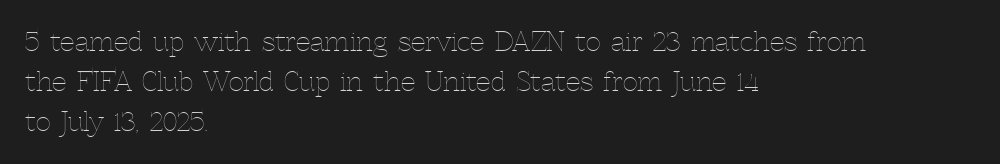
Q: Is the text bold? A: No.
Q: Is the text italic (slanted)? A: No, it is upright.
Q: Is the text underlined? A: No.
Q: How is the paragraph aligned? A: Left-aligned.
Q: Is the spacing between letters normal or unusually wide? A: Normal.
Q: Is the spacing between lines tight, normal or loose? A: Normal.
